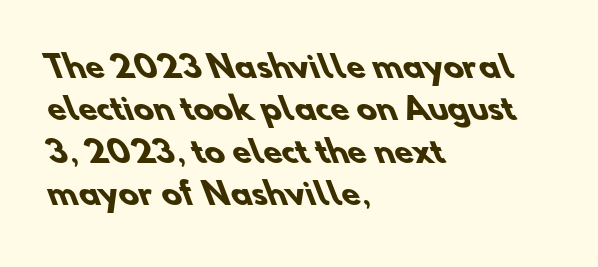
Q: Is the text bold? A: Yes.
Q: Is the typeface a serif or a sans-serif typeface? A: Sans-serif.
Q: Is the text underlined? A: No.
Q: How is the paragraph aligned? A: Left-aligned.
Q: Is the spacing between letters normal or unusually wide? A: Normal.
Q: Is the spacing between lines tight, normal or loose? A: Normal.
Q: Width (condensed, normal, or wide)? A: Normal.
Q: Stroke contrast? A: Low.
Q: x-height? A: Small.
Q: Monospaced? A: No.
